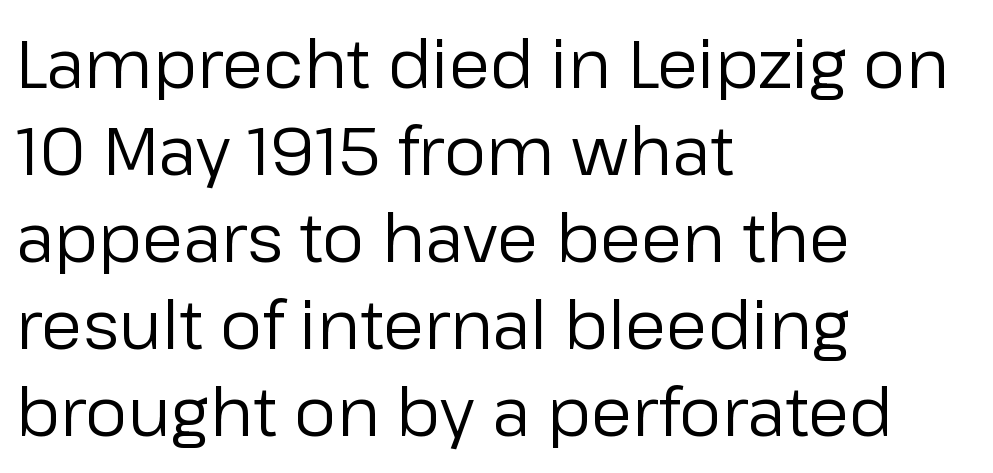
{"serif": "no", "italic": "no", "bold": "no", "weight": "regular", "width": "normal", "stroke_contrast": "low", "x_height": "medium", "monospaced": "no", "underline": "no", "align": "left", "line_spacing": "normal", "line_spacing_ratio": 1.3, "letter_spacing": "normal", "letter_spacing_em": 0.0, "glyph_px": 67}
